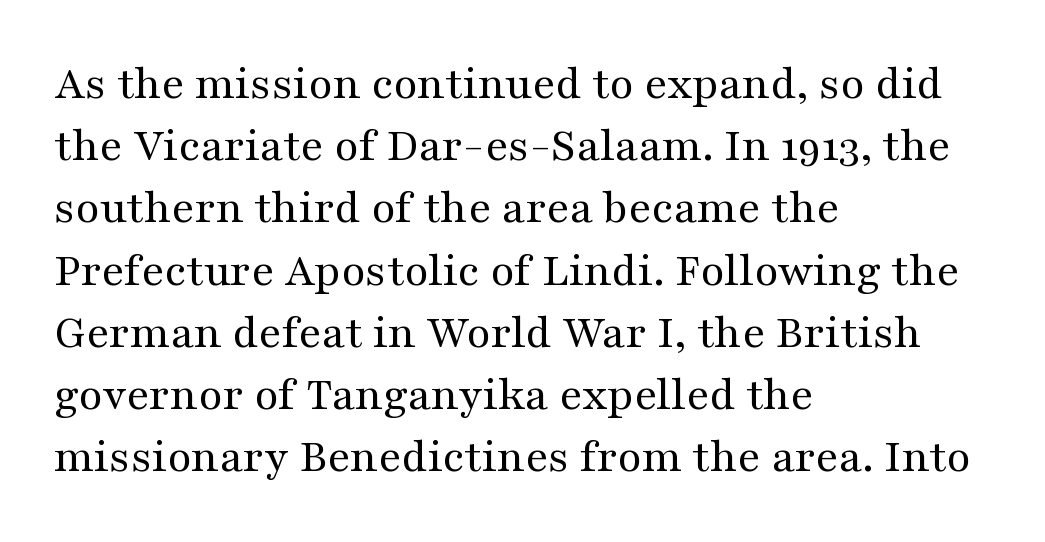
Think of a printed novel: that variable character pitch is what you see here. Weight class: somewhere from thin through regular. Each letter's strokes conclude with small projecting serifs. Nope, not italic — everything's standing straight.
